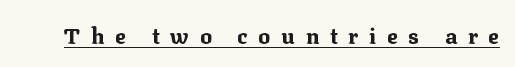
Q: Is the text bold? A: Yes.
Q: Is the text italic (slanted)? A: No, it is upright.
Q: Is the text underlined? A: Yes.
Q: Is the spacing between letters normal or unusually wide? A: Unusually wide.
